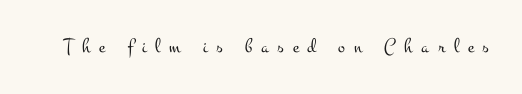
{"bold": "no", "underline": "no", "letter_spacing": "wide", "letter_spacing_em": 0.41, "glyph_px": 21}
